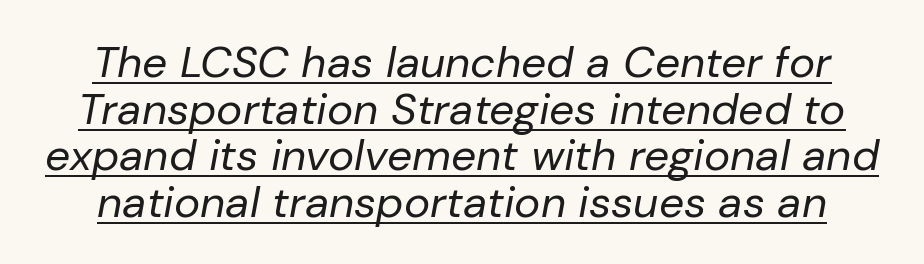
Students, observe the line beneath the letters — that is underlining. The face looks like a standard text weight, possibly lighter. If you drew a line through each stem, it would be angled. If you measured baseline to baseline, you'd find a short distance. Think of a printed novel: that variable character pitch is what you see here. Each word holds together tightly as a unit, with standard inter-letter gaps.
